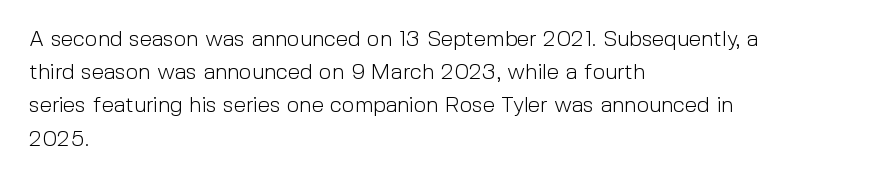
The image shows 22 px text type, upright; set left-aligned, normal line spacing (1.51x), normal letter spacing, not underlined.
